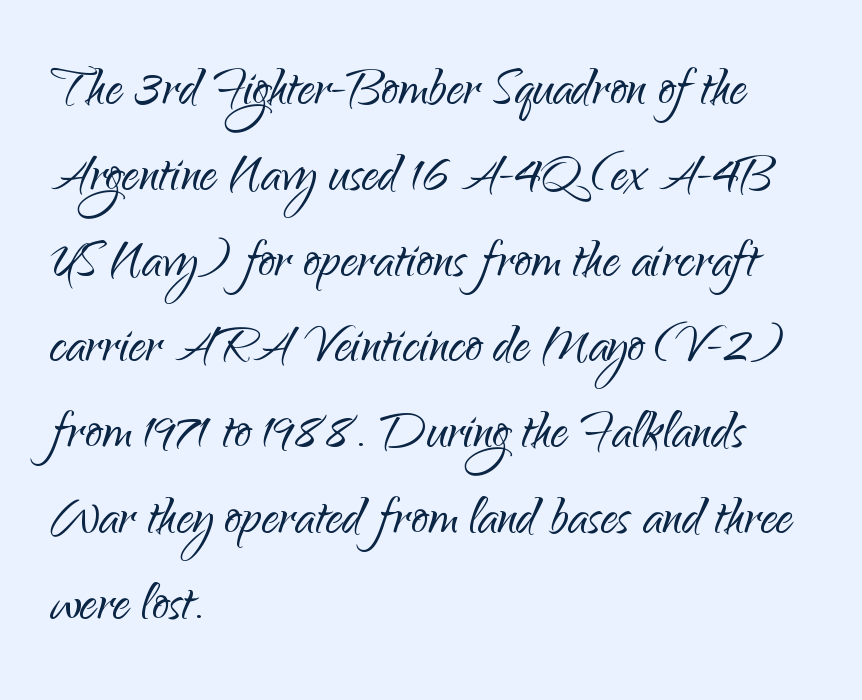
Q: Is the text bold? A: No.
Q: Is the text italic (slanted)? A: Yes.
Q: Is the typeface a serif or a sans-serif typeface? A: Sans-serif.
Q: Is the text underlined? A: No.
Q: How is the paragraph aligned? A: Left-aligned.
Q: Is the spacing between letters normal or unusually wide? A: Normal.
Q: Is the spacing between lines tight, normal or loose? A: Normal.
Q: Width (condensed, normal, or wide)? A: Normal.
Q: Stroke contrast? A: Low.
Q: x-height? A: Small.
Q: Monospaced? A: No.
